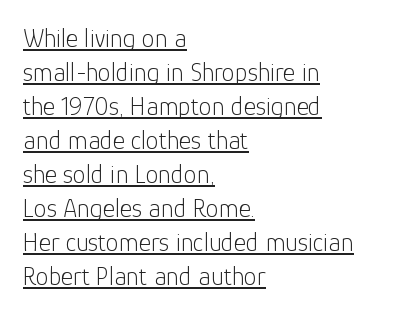
Decoration check: the copy is underlined. No extra ink here — the face is not bold. Every row of glyphs begins at an identical x-position on the left. This rendering leaves character spacing at its baseline value. Every character sits straight up, as roman type does.
